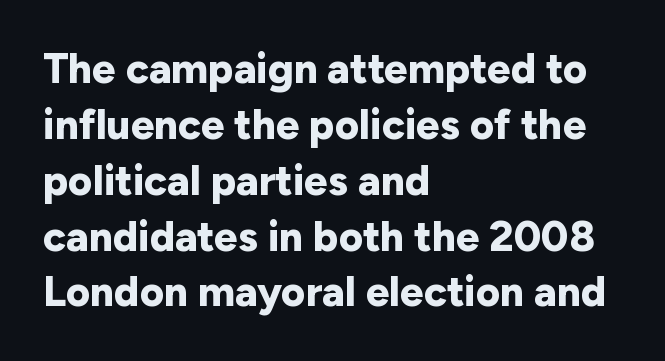
{"serif": "no", "italic": "no", "bold": "yes", "weight": "bold", "width": "normal", "stroke_contrast": "low", "x_height": "medium", "monospaced": "no", "underline": "no", "align": "left", "line_spacing": "normal", "line_spacing_ratio": 1.33, "letter_spacing": "normal", "letter_spacing_em": 0.0, "glyph_px": 42}
